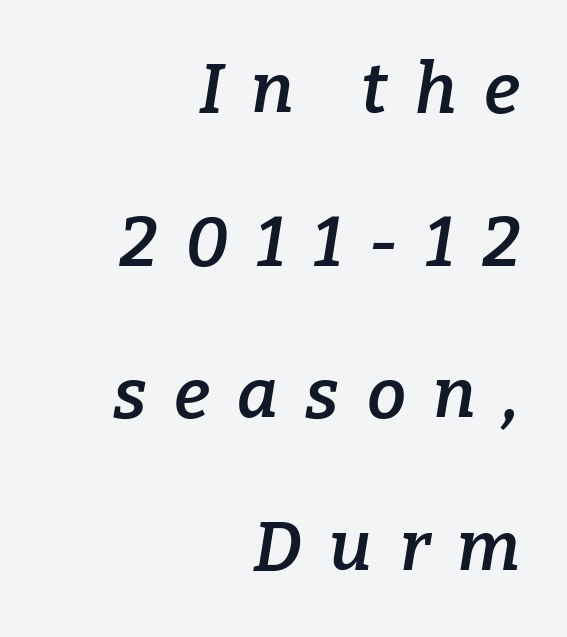
The zone under the glyphs is completely vacant. Would a proofreader flag this as italicized? Yes. Stroke terminals: seriffed. Does the leading feel generous? Absolutely, it's lavish. The paragraph has a hard right edge and a soft left edge. Spacing verdict: proportional, widths tailored to each character.
